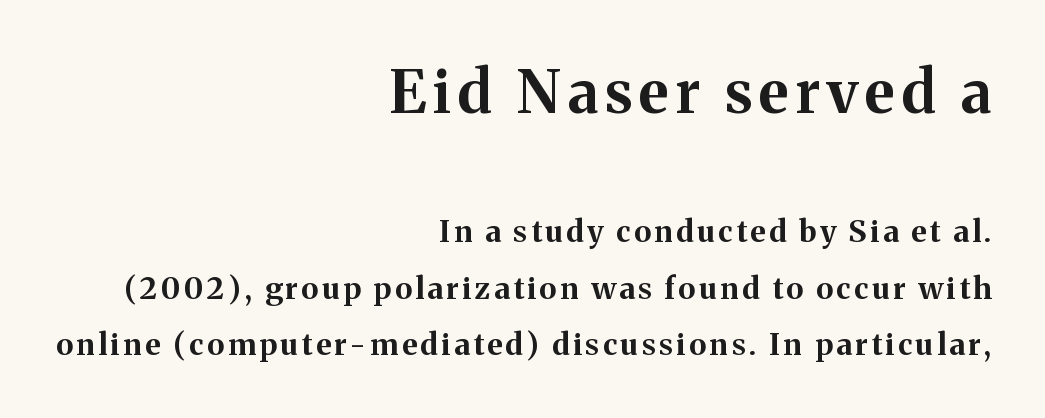
This sample has the flowing, uneven cadence of proportional lettering. Strong, thick strokes mark this as bold type. The compositor pushed each line to the right boundary. Old-style or modern, the face here clearly has serifs.
